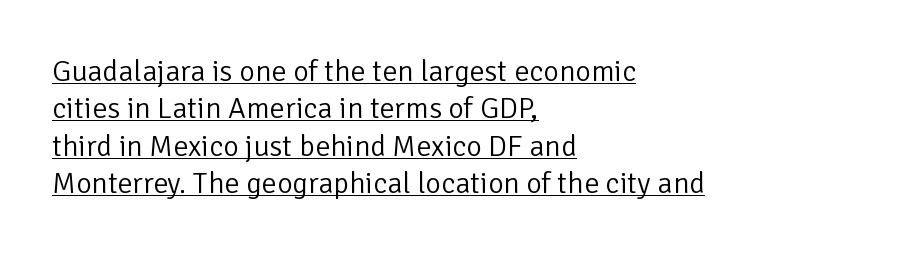
{"serif": "no", "italic": "no", "bold": "no", "weight": "light", "width": "normal", "stroke_contrast": "low", "x_height": "medium", "monospaced": "no", "underline": "yes", "align": "left", "line_spacing": "normal", "line_spacing_ratio": 1.25, "letter_spacing": "normal", "letter_spacing_em": 0.0, "glyph_px": 30}
